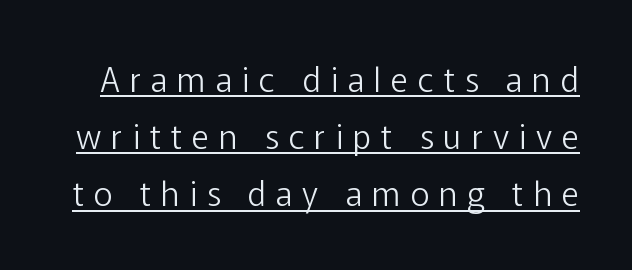
The image shows 33 px light sans-serif type, upright; set line spacing 1.73x, unusually wide letter spacing (+0.3 em), underlined; low stroke contrast and a medium x-height.
